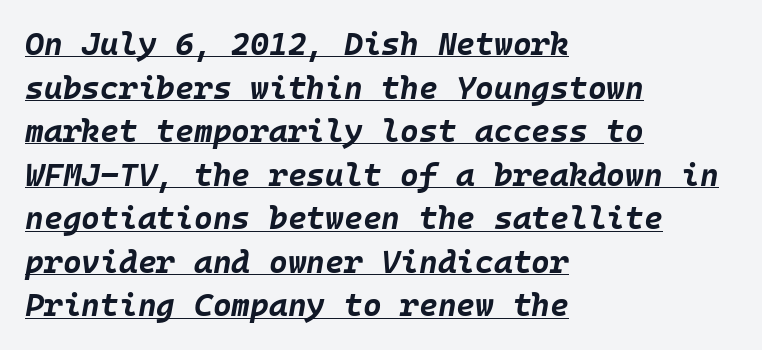
{"italic": "yes", "lean": "right", "slant_degrees": 10, "bold": "yes", "weight": "bold", "width": "normal", "stroke_contrast": "low", "x_height": "large", "underline": "yes", "align": "left", "line_spacing": "normal", "line_spacing_ratio": 1.36, "letter_spacing": "normal", "letter_spacing_em": 0.0, "glyph_px": 32}
